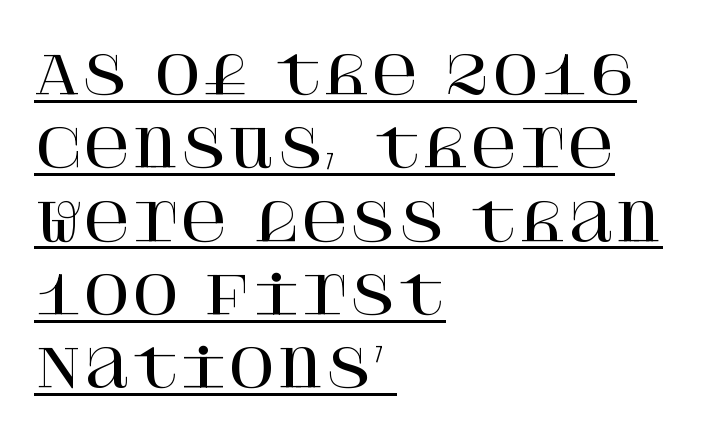
No italicization has been applied; the sample stays upright. The horizontal fit of the characters is conventional and even. Is there an underline? Yes — a line sits under the letters. The vertical gap from one line to the next is medium. A student would call this left alignment; a typographer would say flush left, rag right.
